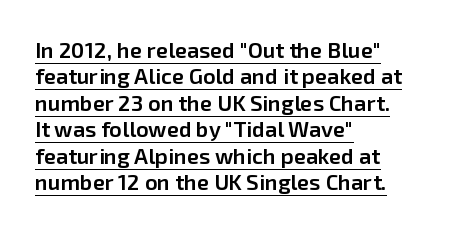
{"italic": "no", "bold": "semi", "underline": "yes", "align": "left", "line_spacing_ratio": 1.2, "letter_spacing": "normal", "letter_spacing_em": 0.0, "glyph_px": 22}
